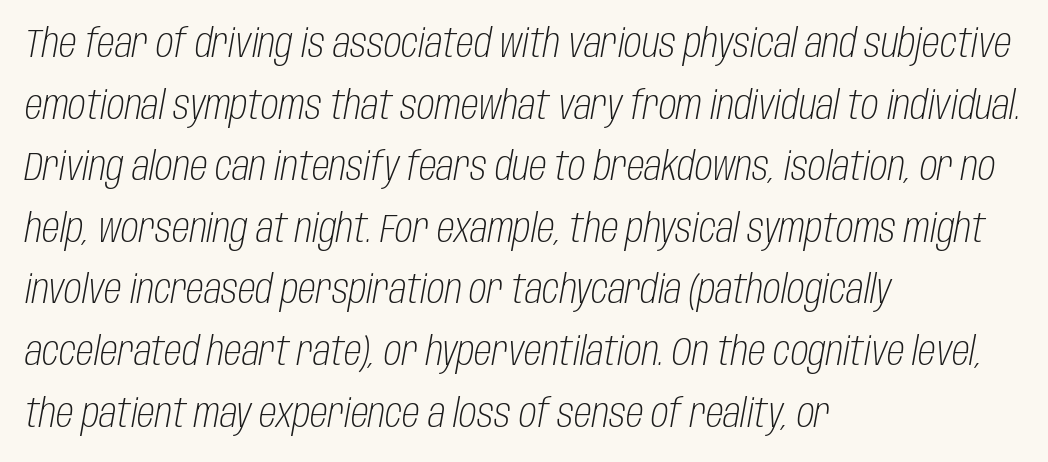
Q: Is the text bold? A: No.
Q: Is the text italic (slanted)? A: Yes, it leans right by about 10 degrees.
Q: Is the text underlined? A: No.
Q: How is the paragraph aligned? A: Left-aligned.
Q: Is the spacing between letters normal or unusually wide? A: Normal.
Q: Is the spacing between lines tight, normal or loose? A: Normal.
Q: Width (condensed, normal, or wide)? A: Condensed.
Q: Stroke contrast? A: Low.
Q: x-height? A: Large.
Q: Monospaced? A: No.
